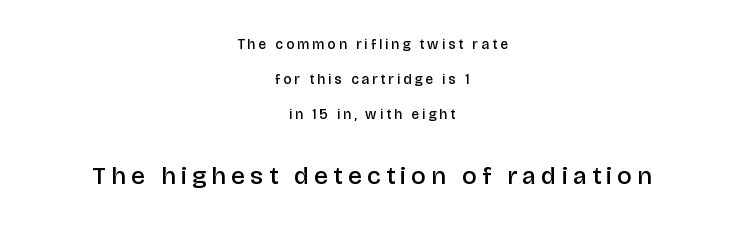
{"italic": "no", "bold": "semi", "underline": "no", "align": "center", "line_spacing": "loose", "line_spacing_ratio": 2.49, "letter_spacing": "wide", "letter_spacing_em": 0.21, "larger_block": "second", "size_ratio": 1.79, "glyph_px": 25}
